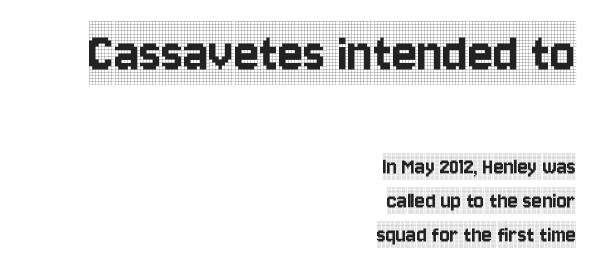
{"serif": "yes", "italic": "no", "width": "condensed", "x_height": "large", "monospaced": "no", "underline": "no", "align": "right", "line_spacing": "normal", "line_spacing_ratio": 1.43, "letter_spacing": "normal", "letter_spacing_em": 0.0, "larger_block": "first", "size_ratio": 2.46, "glyph_px": 59}
